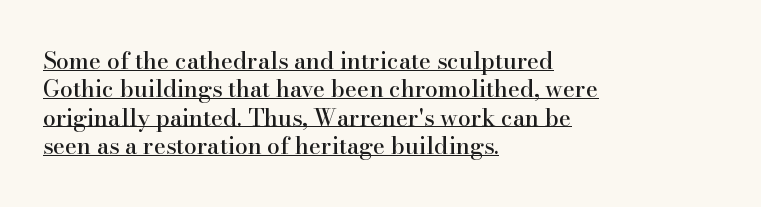
The image shows 23 px text type, upright; set left-aligned, line spacing 1.23x, normal letter spacing, underlined.
